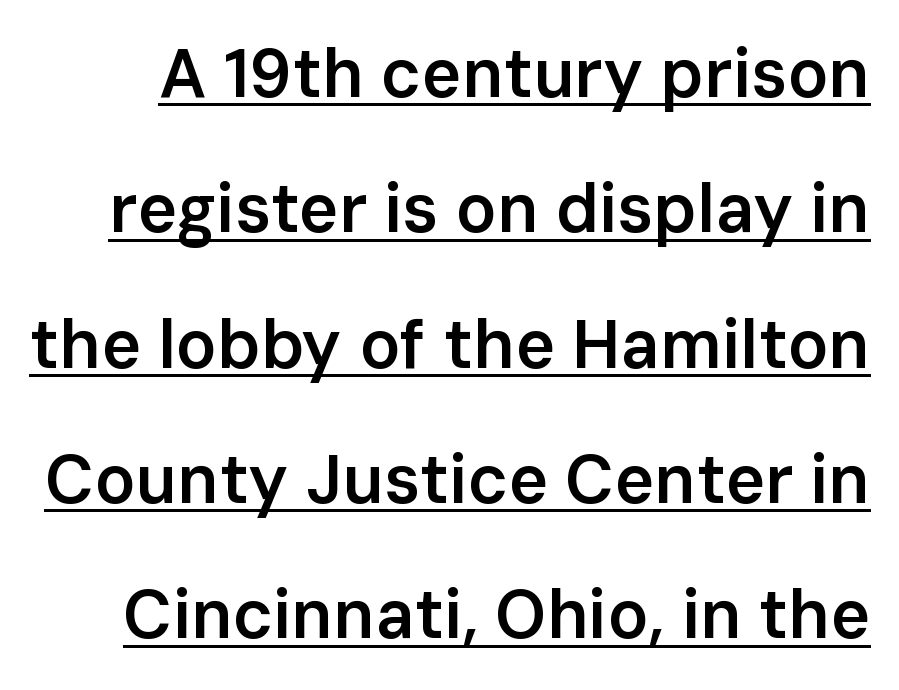
{"serif": "no", "italic": "no", "bold": "semi", "weight": "semibold", "width": "normal", "stroke_contrast": "low", "x_height": "medium", "monospaced": "no", "underline": "yes", "line_spacing": "loose", "line_spacing_ratio": 1.99, "letter_spacing": "normal", "letter_spacing_em": 0.0, "glyph_px": 68}
